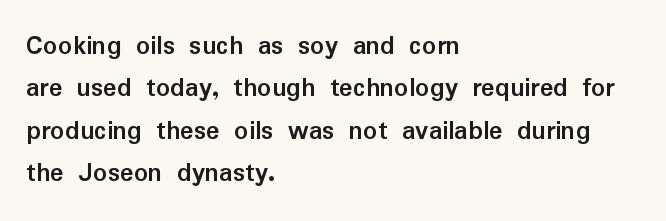
The passage shown is typed in a proportional face where columns would drift. Does the lettering tilt? It doesn't — this is upright. This is heavy type, rendered in bold. Font category for this specimen: sans-serif. Beneath every word, the page is bare.
